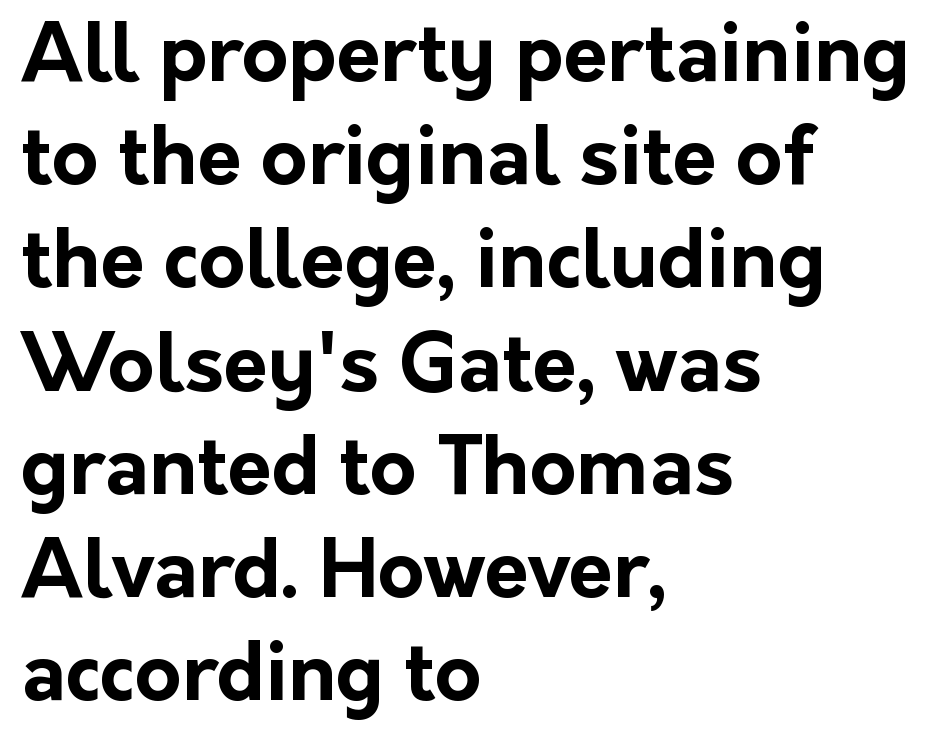
{"serif": "no", "italic": "no", "bold": "yes", "weight": "bold", "width": "normal", "stroke_contrast": "low", "x_height": "medium", "monospaced": "no", "underline": "no", "align": "left", "line_spacing": "normal", "line_spacing_ratio": 1.29, "letter_spacing": "normal", "letter_spacing_em": 0.0, "glyph_px": 80}
